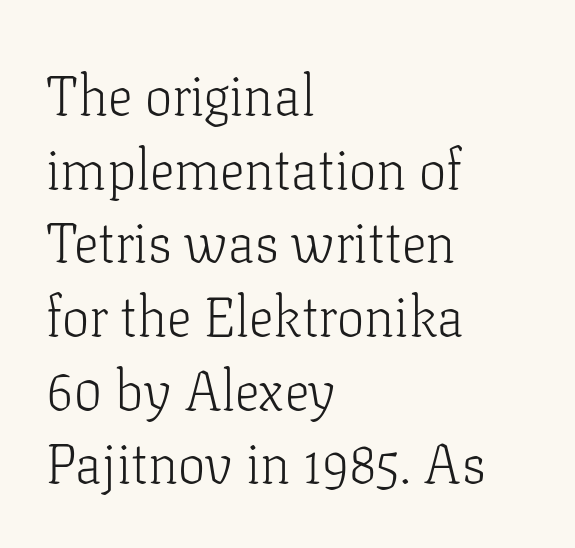
{"serif": "yes", "italic": "no", "bold": "no", "weight": "light", "width": "normal", "stroke_contrast": "low", "x_height": "medium", "monospaced": "no", "underline": "no", "align": "left", "line_spacing": "normal", "line_spacing_ratio": 1.34, "letter_spacing": "normal", "letter_spacing_em": 0.0, "glyph_px": 55}
